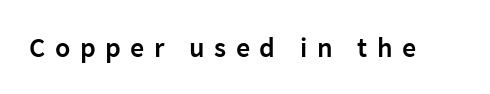
Caption: semibold face, moderately heavy strokes. Spacing verdict: proportional, widths tailored to each character. Words float on clear page, feet unadorned. The letters are spread apart with noticeably loose tracking. No italicization has been applied; the sample stays upright.
